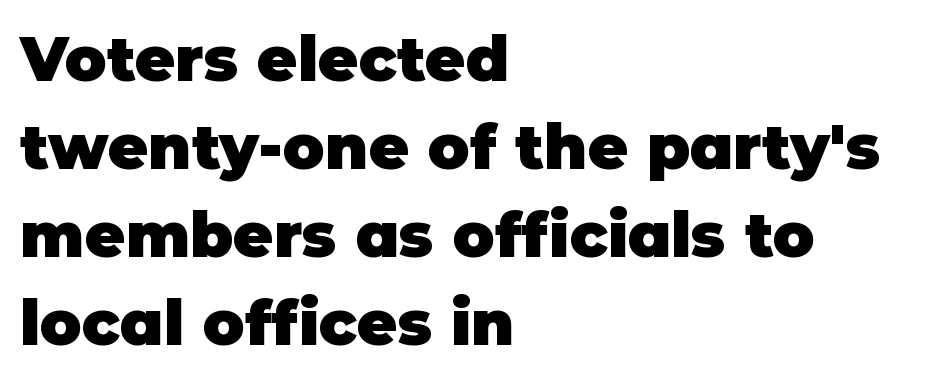
{"serif": "no", "italic": "no", "bold": "yes", "weight": "heavy", "width": "normal", "stroke_contrast": "low", "x_height": "large", "monospaced": "no", "underline": "no", "align": "left", "line_spacing": "normal", "line_spacing_ratio": 1.42, "letter_spacing": "normal", "letter_spacing_em": 0.0, "glyph_px": 62}
